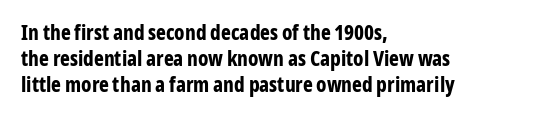
The image shows 21 px bold type, upright; set left-aligned, line spacing 1.23x, normal letter spacing, not underlined.
